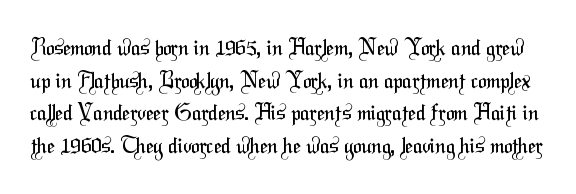
A light-to-regular cut is what we see here. Is the letter spacing exaggerated? No — it looks like the ordinary default. The string is rendered with underlining switched off. In terms of leading, this rendering sits right in the middle.
